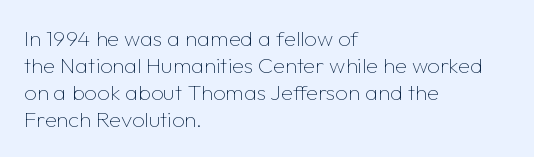
Honestly, the letter spacing is just normal — you wouldn't notice it. A student would call this left alignment; a typographer would say flush left, rag right. The font sits on the lighter half of the weight spectrum, regular included. Just letters on the line, the space beneath them empty.
